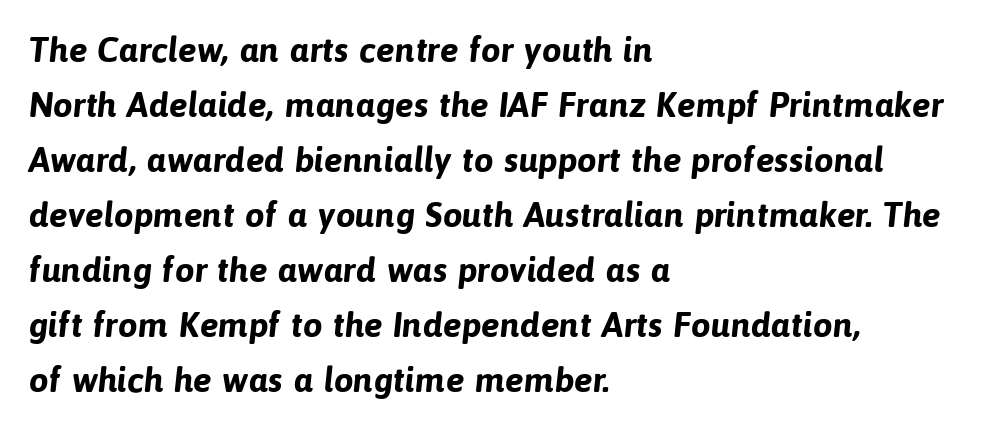
The space directly below the letters is spotless. Classification — sans serif. Proportional: the letters do not fall into vertical columns. The passage shown has conventional tracking throughout.
